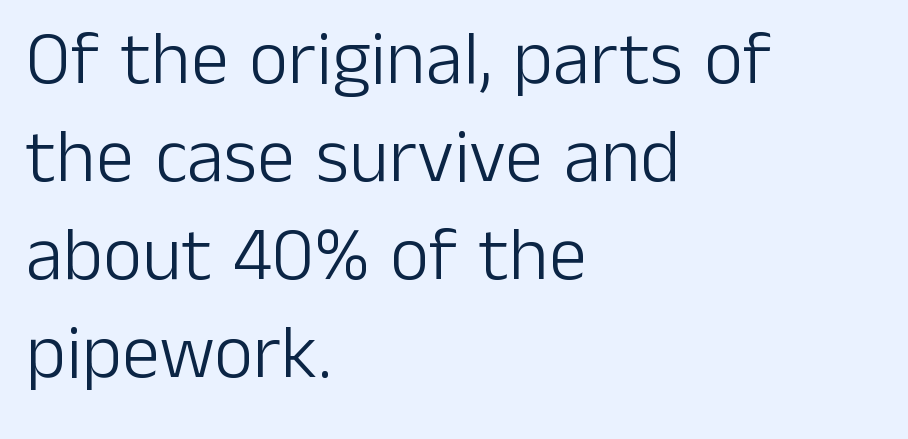
Q: Is the text bold? A: No.
Q: Is the text italic (slanted)? A: No, it is upright.
Q: Is the typeface a serif or a sans-serif typeface? A: Sans-serif.
Q: Is the text underlined? A: No.
Q: How is the paragraph aligned? A: Left-aligned.
Q: Is the spacing between letters normal or unusually wide? A: Normal.
Q: Is the spacing between lines tight, normal or loose? A: Normal.
Q: Width (condensed, normal, or wide)? A: Normal.
Q: Stroke contrast? A: Low.
Q: x-height? A: Medium.
Q: Monospaced? A: No.
